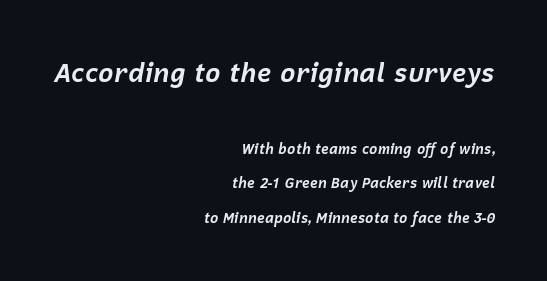
The rendering anchors every line to the right-hand side. Every character sits at an angle, as italics do. The passage shown has conventional tracking throughout. Large over small — that's the arrangement of the two blocks here.
